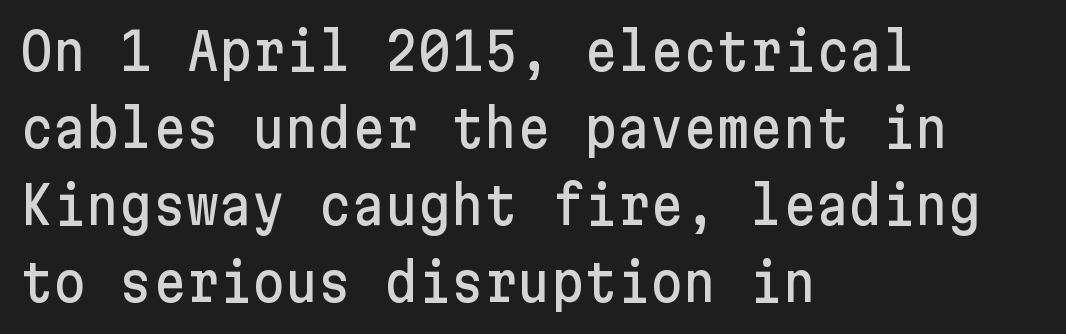
Q: Is the text italic (slanted)? A: No, it is upright.
Q: Is the typeface a serif or a sans-serif typeface? A: Sans-serif.
Q: Is the text underlined? A: No.
Q: How is the paragraph aligned? A: Left-aligned.
Q: Is the spacing between letters normal or unusually wide? A: Normal.
Q: Is the spacing between lines tight, normal or loose? A: Normal.
Q: Width (condensed, normal, or wide)? A: Normal.
Q: Stroke contrast? A: Low.
Q: x-height? A: Medium.
